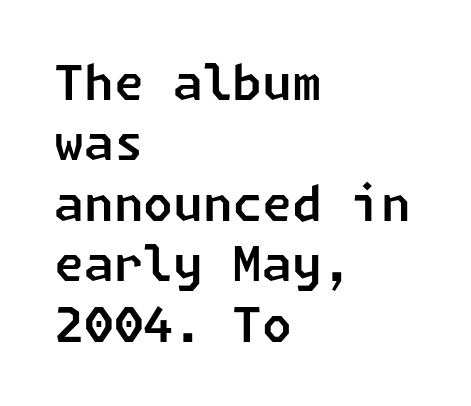
Nothing unusual about the tracking: characters are spaced as the font intends. Line spacing here is normal. Type without underlining. Regarding serifs, this sample does without them. The rendering anchors every line to the left-hand side.
